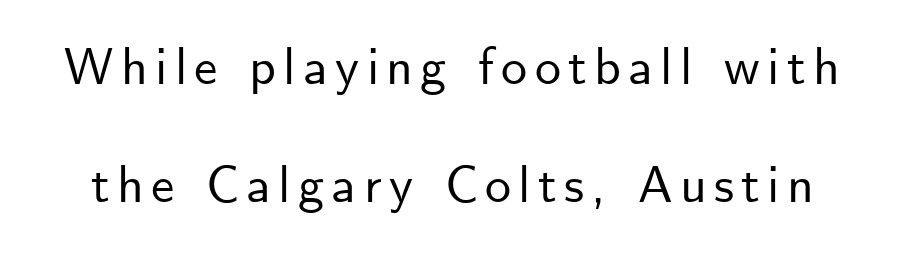
The image shows 52 px sans-serif type, upright; set loose line spacing (2.26x), not underlined; low stroke contrast and a small x-height.
